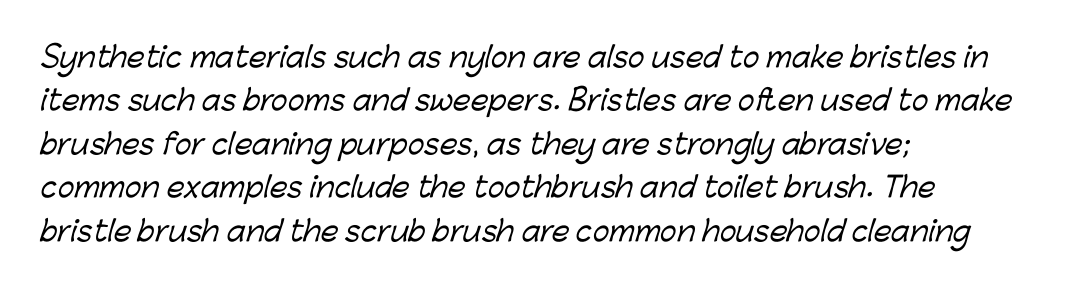
Q: Is the typeface a serif or a sans-serif typeface? A: Sans-serif.
Q: Is the text underlined? A: No.
Q: How is the paragraph aligned? A: Left-aligned.
Q: Is the spacing between letters normal or unusually wide? A: Normal.
Q: Is the spacing between lines tight, normal or loose? A: Normal.
Q: Width (condensed, normal, or wide)? A: Normal.
Q: Stroke contrast? A: Low.
Q: x-height? A: Medium.
Q: Monospaced? A: No.
